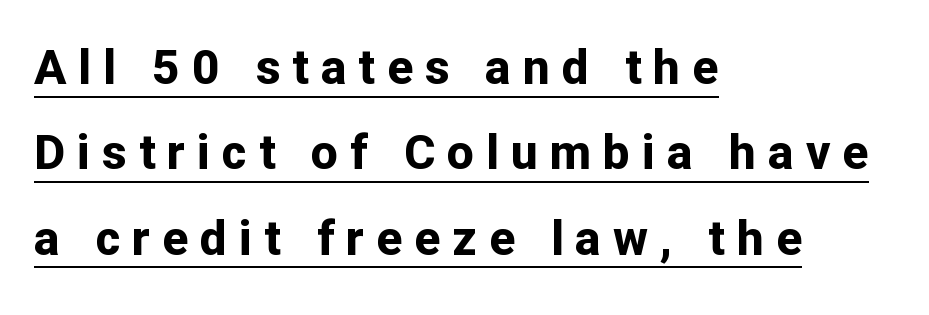
{"serif": "no", "italic": "no", "bold": "yes", "weight": "bold", "width": "normal", "stroke_contrast": "low", "x_height": "medium", "monospaced": "no", "underline": "yes", "align": "left", "line_spacing_ratio": 1.78, "letter_spacing": "wide", "letter_spacing_em": 0.25, "glyph_px": 48}
